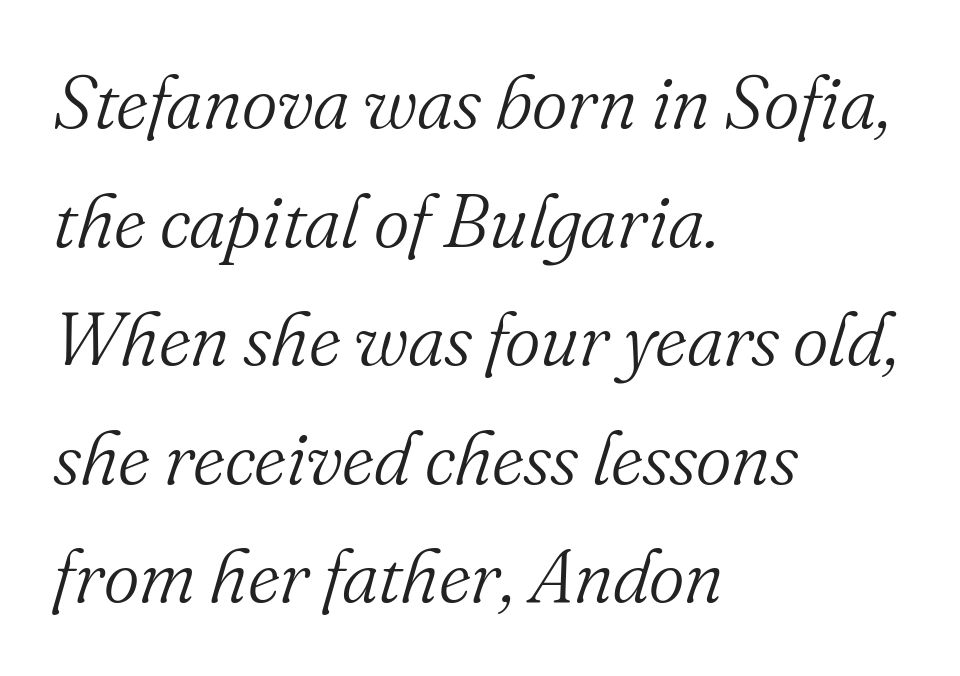
The image shows 76 px light serif type, italic (leaning right); set left-aligned, normal line spacing (1.56x), normal letter spacing, not underlined; medium stroke contrast and a small x-height.
